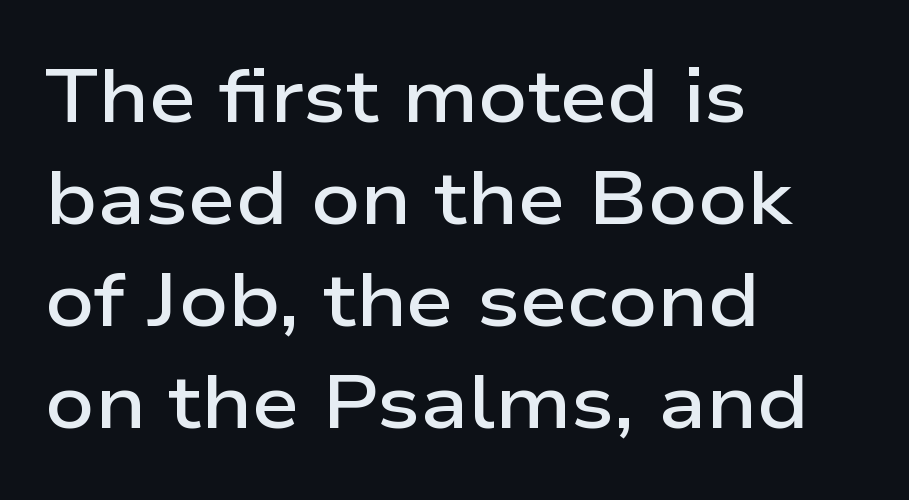
The image shows 76 px semibold, wide sans-serif type, upright; set left-aligned, normal line spacing (1.34x), normal letter spacing, not underlined; low stroke contrast and a medium x-height.
